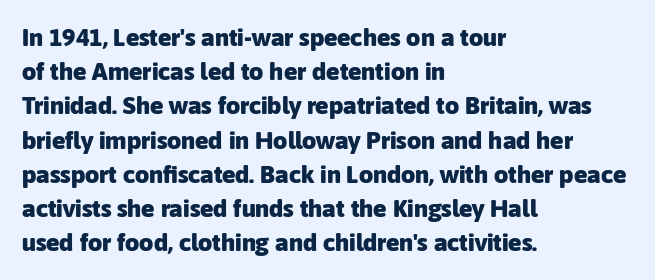
The lines in this sample share a left origin and differ only in where they stop. Summary of vertical rhythm: regular, with standard interline spacing. Italic: no, the glyphs are upright roman. The letterforms sit shoulder to shoulder at normal distance. Set as a true bold cut, around the 700 mark. The baseline area is clear.
